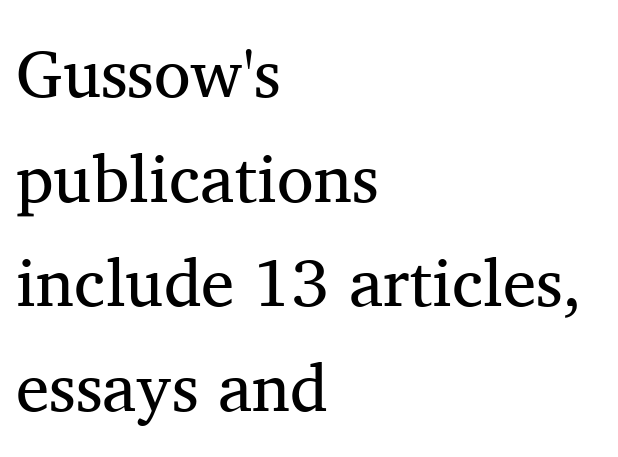
The leading is moderate, giving the passage an even texture. Think of a printed novel: that variable character pitch is what you see here. Is this a heavy cut? Hardly; it is regular or lighter. The area under the type is left untouched. In terms of posture, this sample is upright. The paragraph has a hard left edge and a soft right edge.
